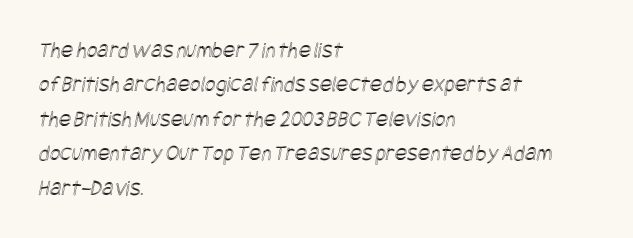
Q: Is the text underlined? A: No.
Q: How is the paragraph aligned? A: Left-aligned.
Q: Is the spacing between letters normal or unusually wide? A: Normal.
Q: Is the spacing between lines tight, normal or loose? A: Normal.
